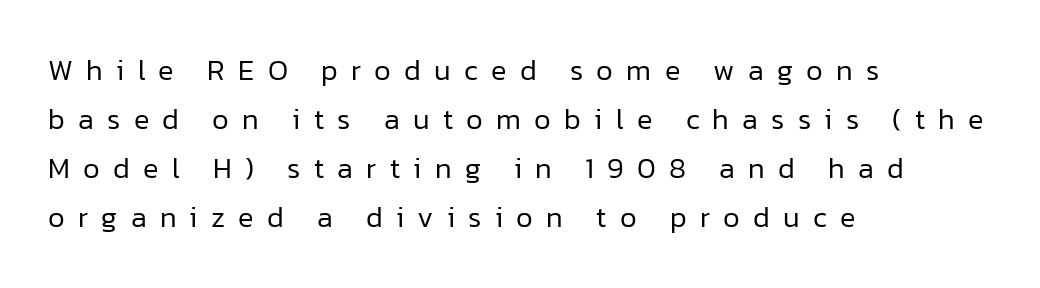
The image shows 29 px regular-weight sans-serif type, upright; set left-aligned, normal line spacing (1.69x), unusually wide letter spacing (+0.46 em), not underlined; low stroke contrast and a medium x-height.
